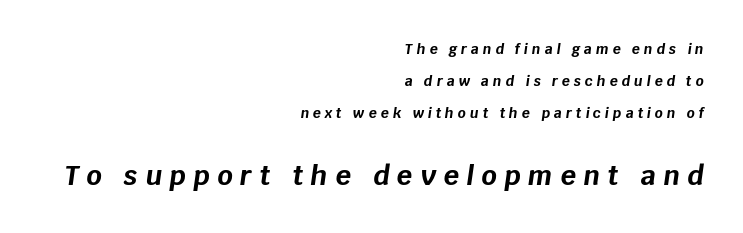
The image shows 27 px bold type, italic (leaning right); set right-aligned, loose line spacing (2.3x), unusually wide letter spacing (+0.28 em), not underlined; the second (bottom) block is 1.93x larger.
